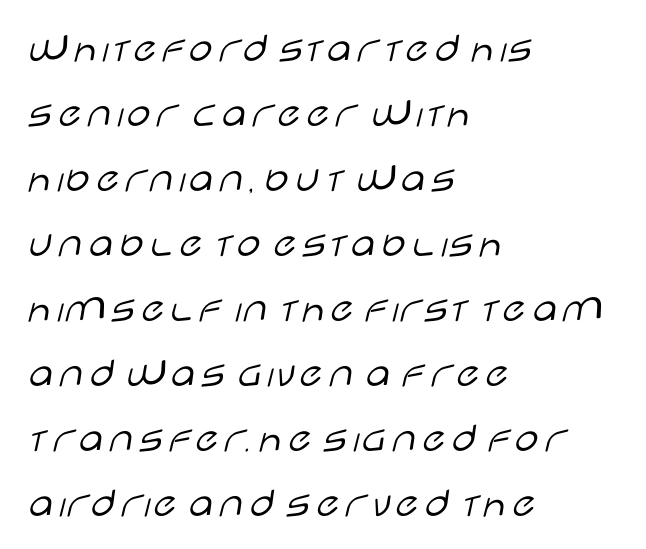
The image shows 43 px light, wide sans-serif type; set left-aligned, normal line spacing (1.51x), normal letter spacing, not underlined; low stroke contrast and a large x-height.
